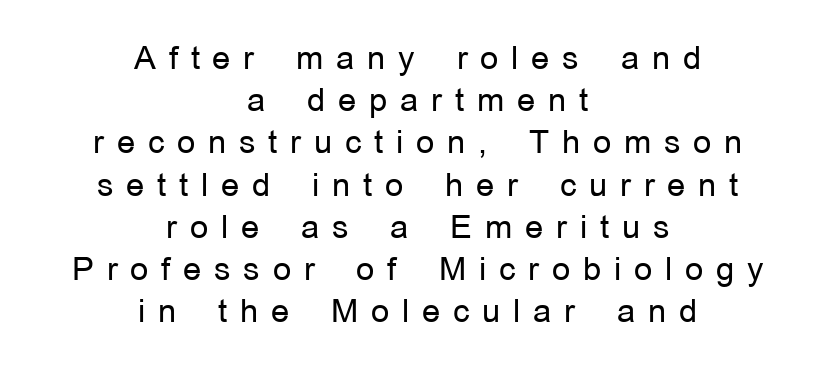
The image shows 32 px regular-weight sans-serif type, upright; set centered, normal line spacing (1.32x), unusually wide letter spacing (+0.4 em), not underlined; low stroke contrast and a medium x-height.
